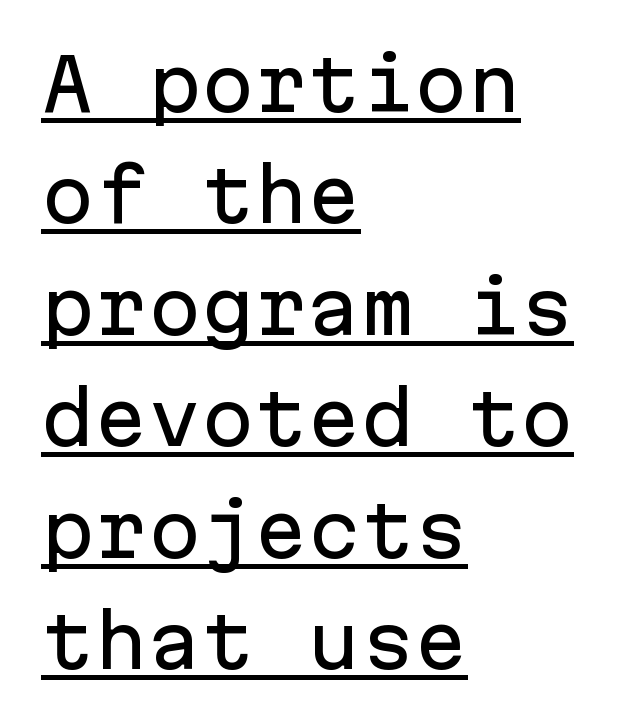
The image shows 71 px sans-serif type, upright, monospaced; set left-aligned, normal line spacing (1.57x), normal letter spacing, underlined; low stroke contrast and a medium x-height.
